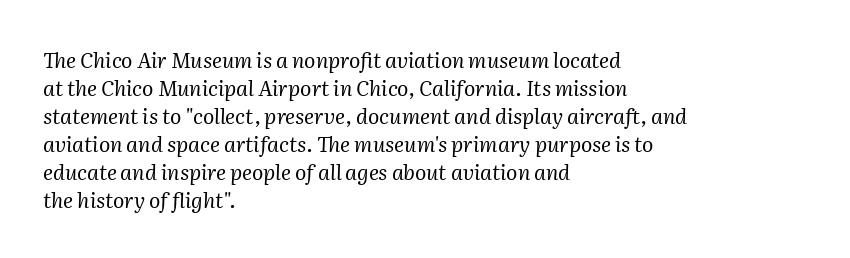
{"italic": "yes", "lean": "right", "slant_degrees": 2, "bold": "no", "underline": "no", "align": "left", "line_spacing": "normal", "line_spacing_ratio": 1.33, "letter_spacing": "normal", "letter_spacing_em": 0.0, "glyph_px": 21}
